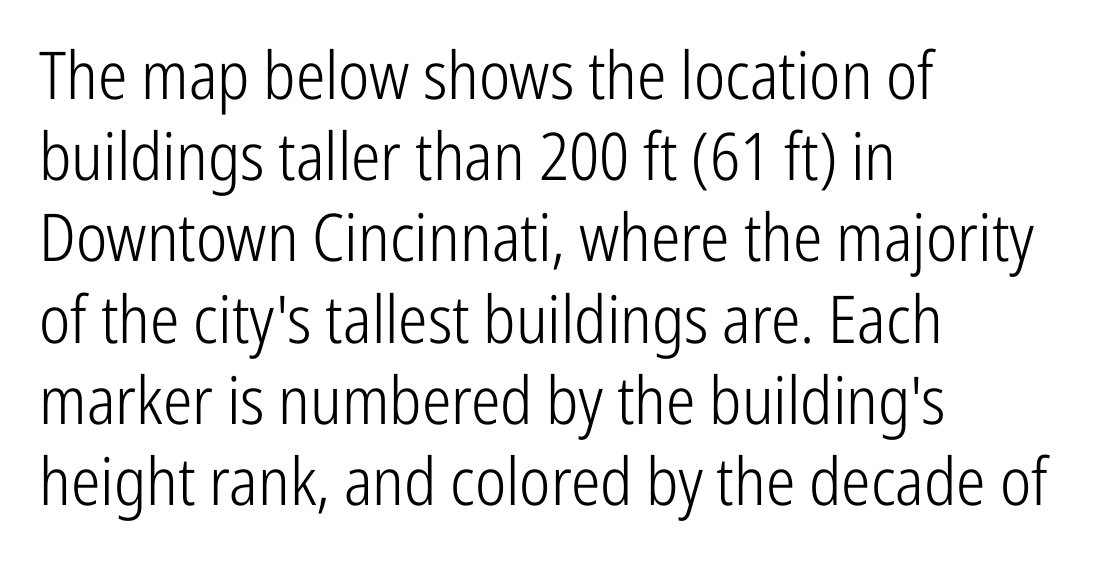
The setting favours the left margin, as ordinary paragraphs usually do. Style check: upright. The rendering keeps characters at their native spacing. Quick note: underline off. This is not heavy type; no bold has been used.
